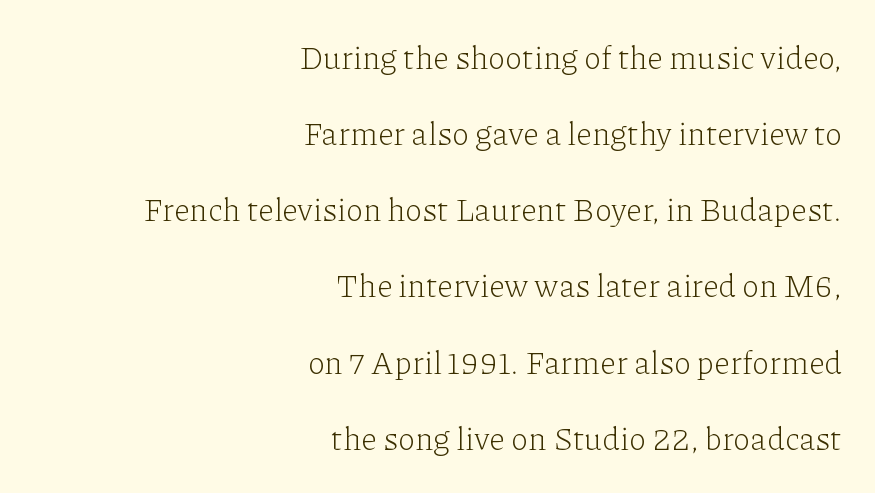
Loosely led — the rows are spread out. The letterforms sit at book weight or below. These lines are rendered in a variable-pitch font. This sample uses an upright cut, with every glyph sitting square on the baseline.
